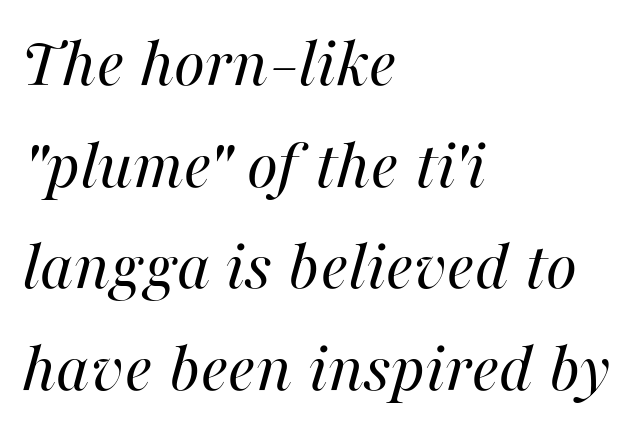
The image shows 71 px regular-weight type, italic (leaning right); set left-aligned, normal line spacing (1.43x), normal letter spacing, not underlined; high stroke contrast and a medium x-height.
